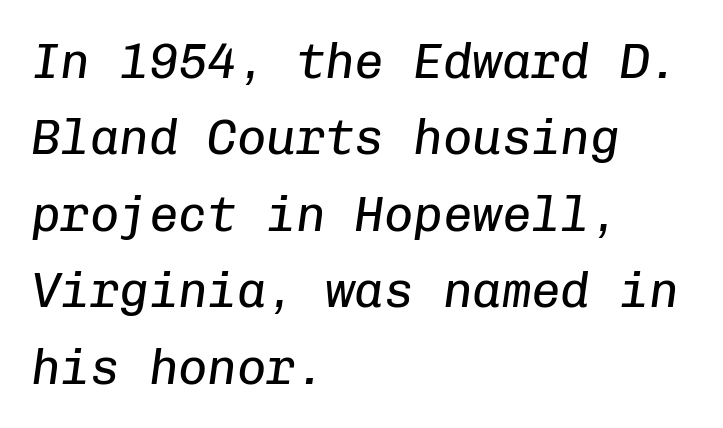
The image shows 49 px regular-weight type, italic (leaning right), monospaced; set left-aligned, normal line spacing (1.56x), normal letter spacing, not underlined; low stroke contrast and a medium x-height.
